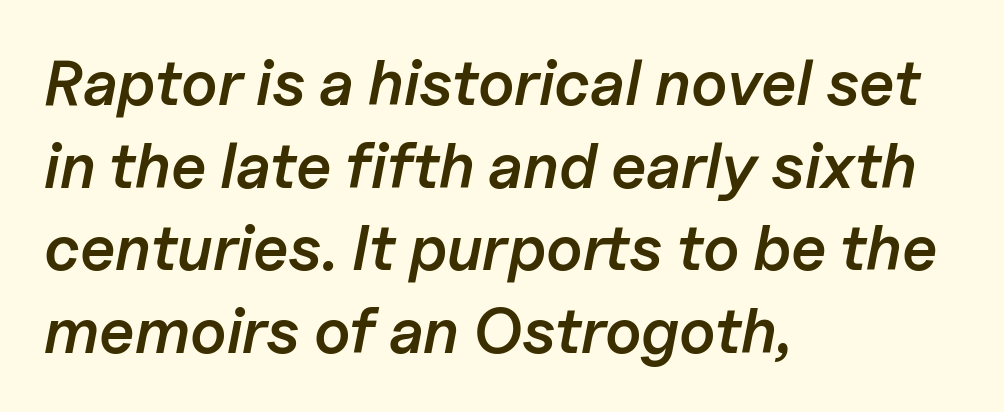
Q: Is the text bold? A: Semi-bold.
Q: Is the text italic (slanted)? A: Yes, it leans right by about 11 degrees.
Q: Is the text underlined? A: No.
Q: How is the paragraph aligned? A: Left-aligned.
Q: Is the spacing between letters normal or unusually wide? A: Normal.
Q: Is the spacing between lines tight, normal or loose? A: Normal.
Q: Width (condensed, normal, or wide)? A: Normal.
Q: Stroke contrast? A: Low.
Q: x-height? A: Medium.
Q: Monospaced? A: No.
